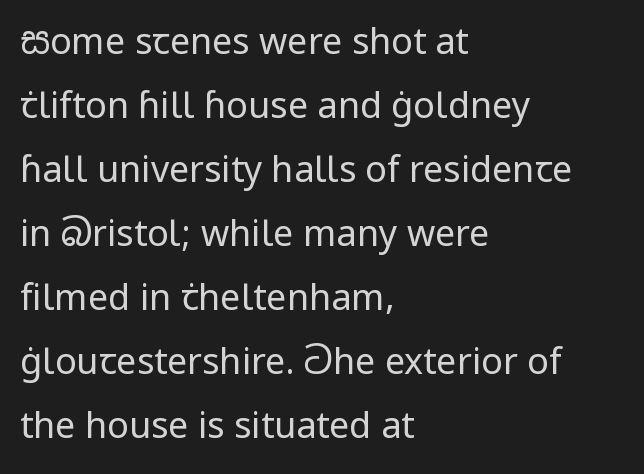
Q: Is the text bold? A: No.
Q: Is the text italic (slanted)? A: No, it is upright.
Q: Is the typeface a serif or a sans-serif typeface? A: Sans-serif.
Q: Is the text underlined? A: No.
Q: How is the paragraph aligned? A: Left-aligned.
Q: Is the spacing between letters normal or unusually wide? A: Normal.
Q: Width (condensed, normal, or wide)? A: Normal.
Q: Stroke contrast? A: Low.
Q: x-height? A: Medium.
Q: Monospaced? A: No.
